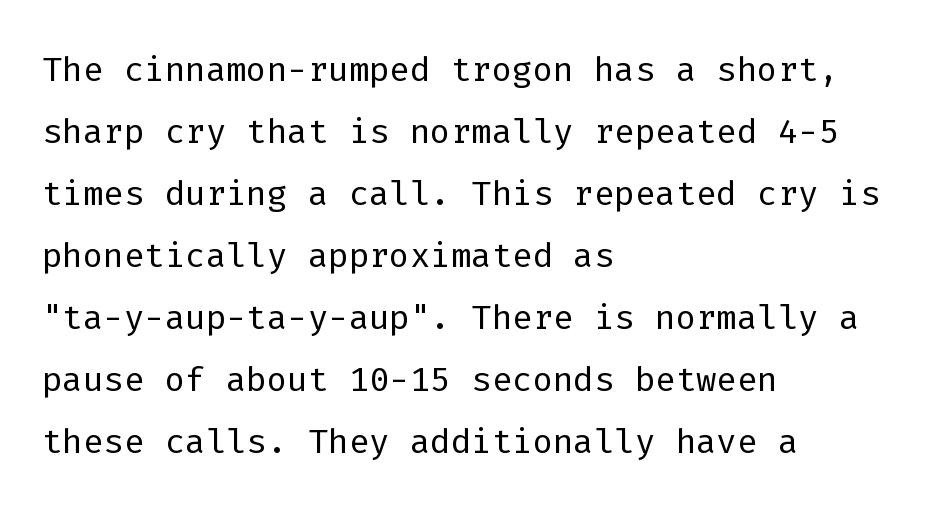
Q: Is the text bold? A: No.
Q: Is the text italic (slanted)? A: No, it is upright.
Q: Is the typeface a serif or a sans-serif typeface? A: Sans-serif.
Q: Is the text underlined? A: No.
Q: How is the paragraph aligned? A: Left-aligned.
Q: Is the spacing between letters normal or unusually wide? A: Normal.
Q: Is the spacing between lines tight, normal or loose? A: Normal.
Q: Width (condensed, normal, or wide)? A: Normal.
Q: Stroke contrast? A: Low.
Q: x-height? A: Medium.
Q: Monospaced? A: Yes.
